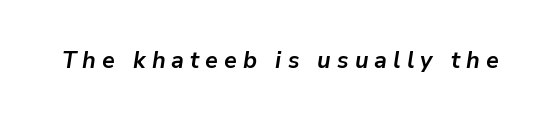
{"italic": "yes", "lean": "right", "slant_degrees": 9, "bold": "yes", "underline": "no", "letter_spacing": "wide", "letter_spacing_em": 0.26, "glyph_px": 23}
